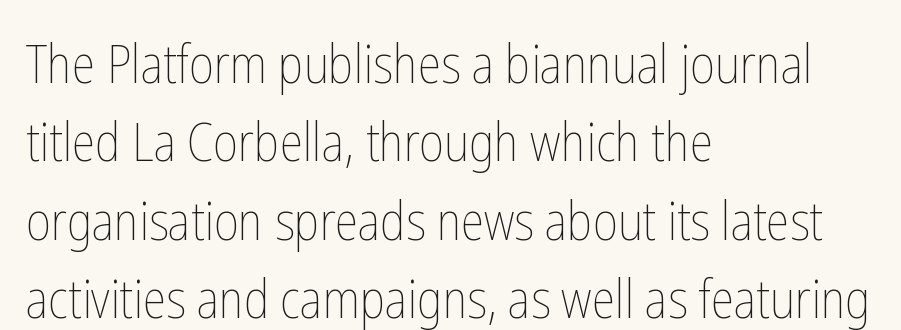
Q: Is the text bold? A: No.
Q: Is the text italic (slanted)? A: No, it is upright.
Q: Is the text underlined? A: No.
Q: How is the paragraph aligned? A: Left-aligned.
Q: Is the spacing between letters normal or unusually wide? A: Normal.
Q: Is the spacing between lines tight, normal or loose? A: Normal.
Q: Width (condensed, normal, or wide)? A: Condensed.
Q: Stroke contrast? A: Low.
Q: x-height? A: Medium.
Q: Monospaced? A: No.
